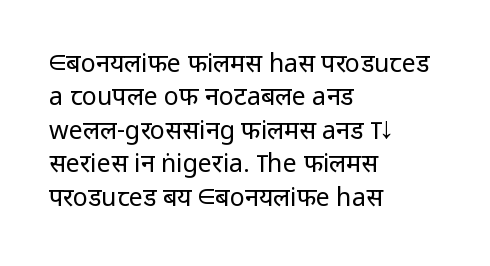
The image shows 25 px text type, upright; set left-aligned, normal line spacing (1.34x), normal letter spacing, not underlined.
